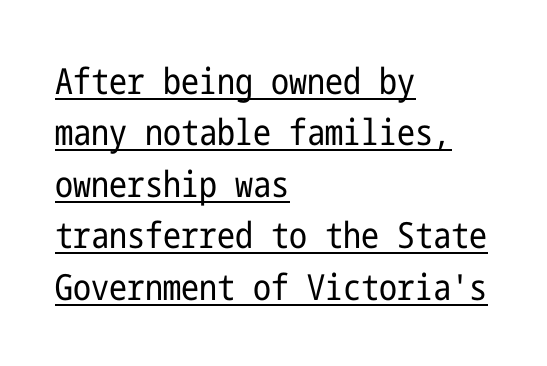
The image shows 36 px regular-weight, condensed sans-serif type, upright; set left-aligned, normal line spacing (1.43x), normal letter spacing, underlined; low stroke contrast and a medium x-height.
